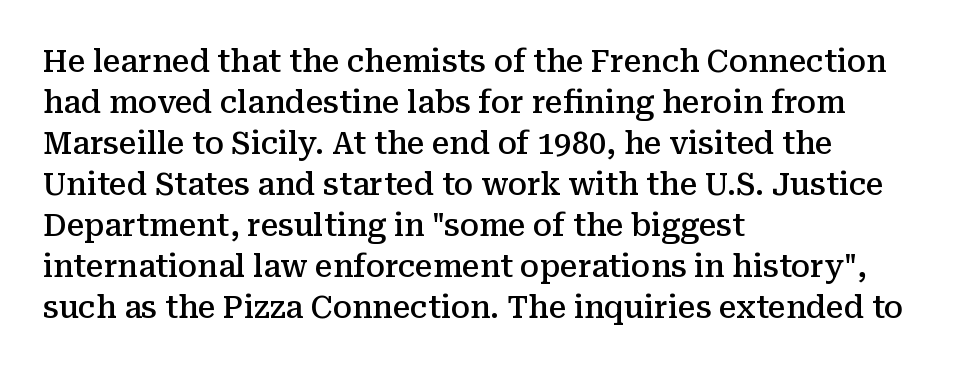
Q: Is the text bold? A: Semi-bold.
Q: Is the text italic (slanted)? A: No, it is upright.
Q: Is the typeface a serif or a sans-serif typeface? A: Serif.
Q: Is the text underlined? A: No.
Q: How is the paragraph aligned? A: Left-aligned.
Q: Is the spacing between letters normal or unusually wide? A: Normal.
Q: Is the spacing between lines tight, normal or loose? A: Normal.
Q: Width (condensed, normal, or wide)? A: Normal.
Q: Stroke contrast? A: Medium.
Q: x-height? A: Medium.
Q: Monospaced? A: No.
